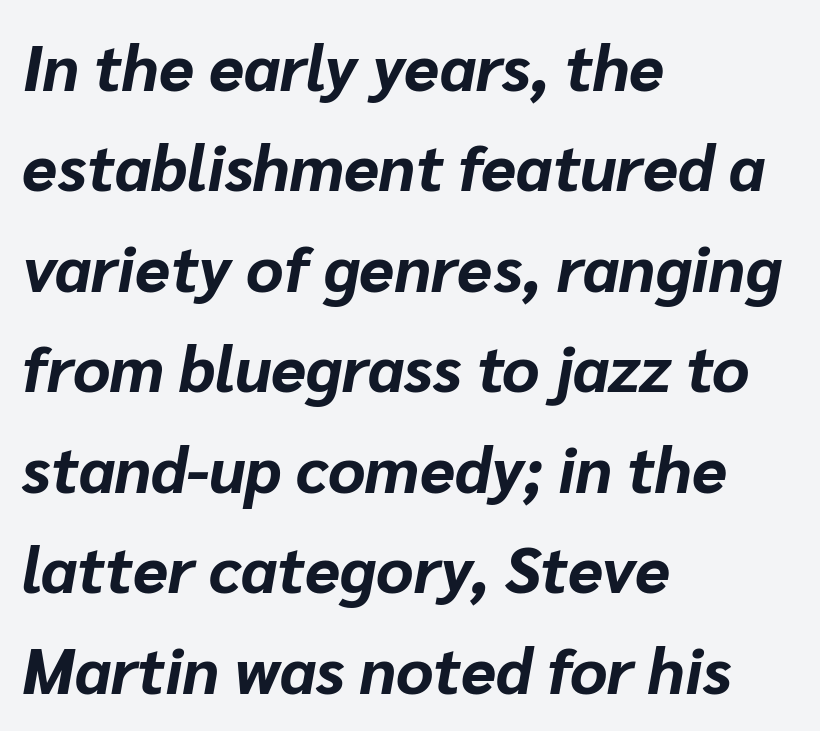
The image shows 64 px bold type, italic (leaning right); set left-aligned, normal line spacing (1.57x), normal letter spacing, not underlined; low stroke contrast and a medium x-height.
